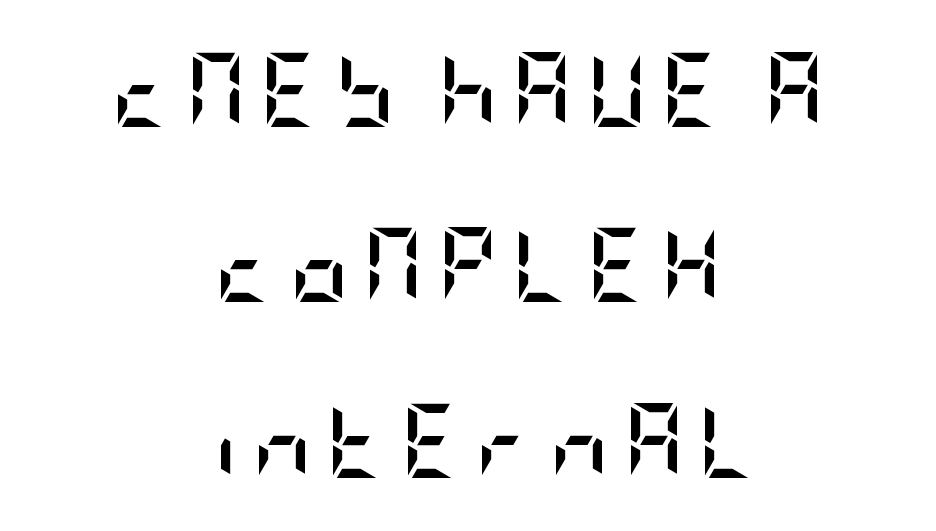
Q: Is the text bold? A: Yes.
Q: Is the text italic (slanted)? A: No, it is upright.
Q: Is the typeface a serif or a sans-serif typeface? A: Sans-serif.
Q: Is the text underlined? A: No.
Q: How is the paragraph aligned? A: Centered.
Q: Is the spacing between lines tight, normal or loose? A: Loose.
Q: Width (condensed, normal, or wide)? A: Condensed.
Q: Stroke contrast? A: Low.
Q: x-height? A: Large.
